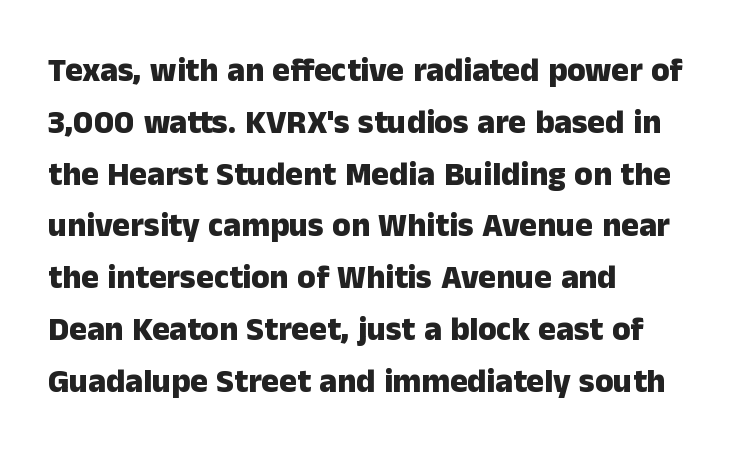
The image shows 33 px heavy sans-serif type, upright; set left-aligned, normal line spacing (1.57x), normal letter spacing, not underlined; low stroke contrast and a medium x-height.
